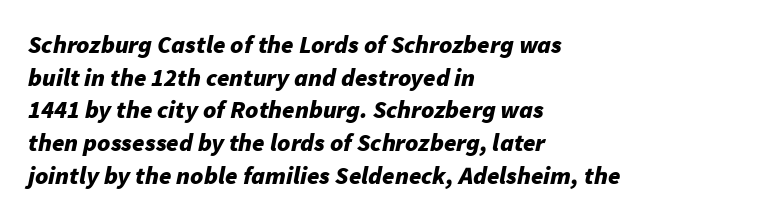
{"italic": "yes", "lean": "right", "slant_degrees": 11, "bold": "yes", "underline": "no", "align": "left", "line_spacing": "normal", "line_spacing_ratio": 1.31, "letter_spacing": "normal", "letter_spacing_em": 0.0, "glyph_px": 25}
